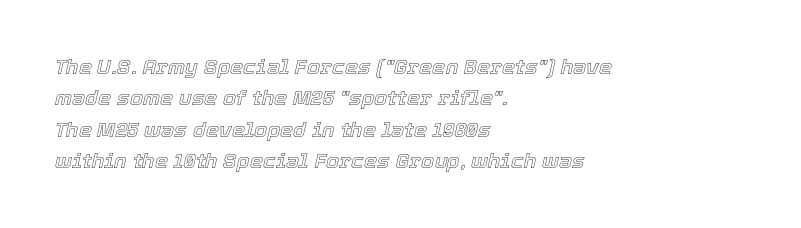
In terms of letterspacing, this is plain default setting. Would a proofreader flag this as italicized? Yes. The paragraph has a hard left edge and a soft right edge. Line spacing here is normal. Descenders are the only things crossing below the line.
